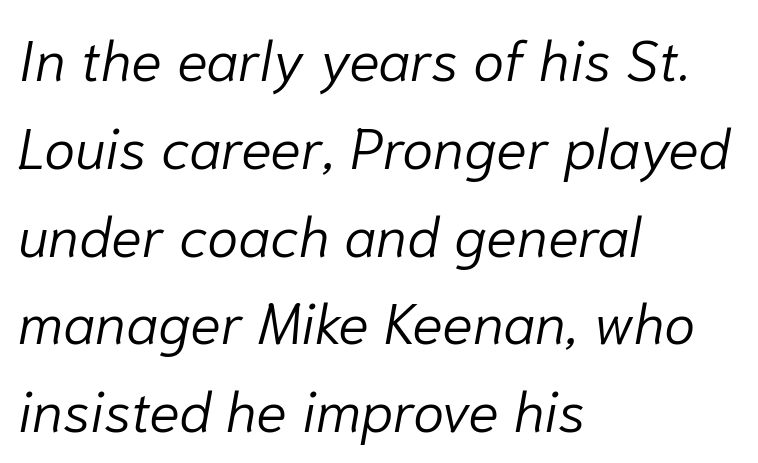
{"italic": "yes", "lean": "right", "slant_degrees": 10, "bold": "no", "weight": "light", "width": "normal", "stroke_contrast": "low", "x_height": "medium", "monospaced": "no", "underline": "no", "align": "left", "line_spacing": "normal", "line_spacing_ratio": 1.54, "letter_spacing": "normal", "letter_spacing_em": 0.0, "glyph_px": 57}
